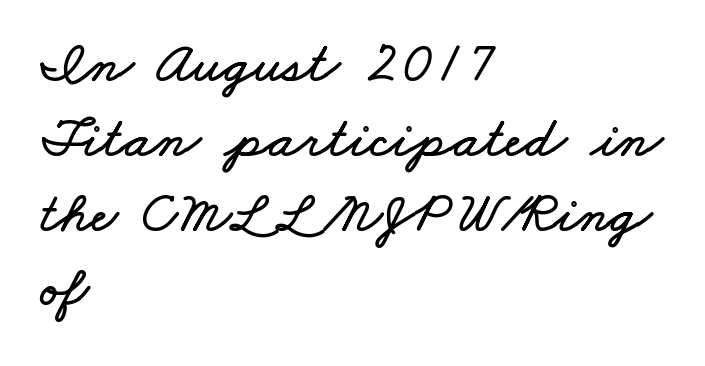
How would I describe the line gaps? Plain and ordinary. Left-aligned paragraph, ragged on the right. Underline: absent. Words appear dense and cohesive because spacing is normal. This sample has the flowing, uneven cadence of proportional lettering.
